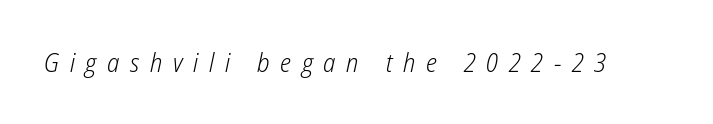
Q: Is the text bold? A: No.
Q: Is the text italic (slanted)? A: Yes, it leans right by about 12 degrees.
Q: Is the text underlined? A: No.
Q: Is the spacing between letters normal or unusually wide? A: Unusually wide.
